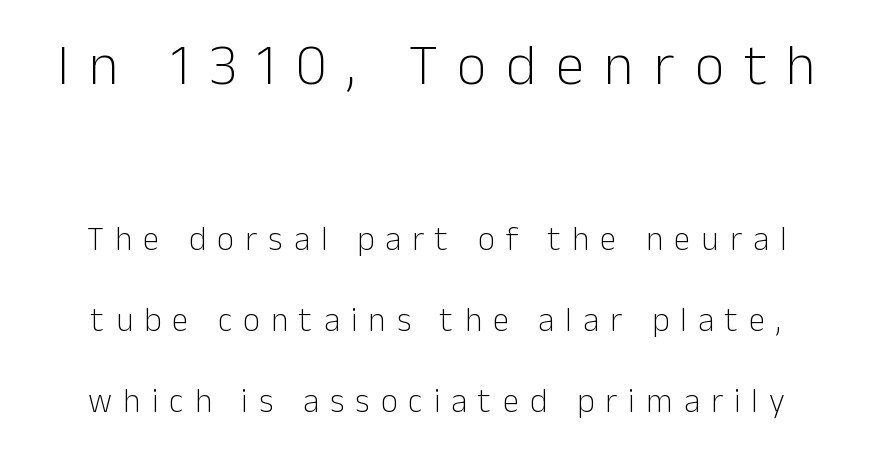
The image shows 58 px light sans-serif type, upright; set loose line spacing (2.46x), unusually wide letter spacing (+0.34 em), not underlined; the first (top) block is 1.76x larger; low stroke contrast and a medium x-height.
